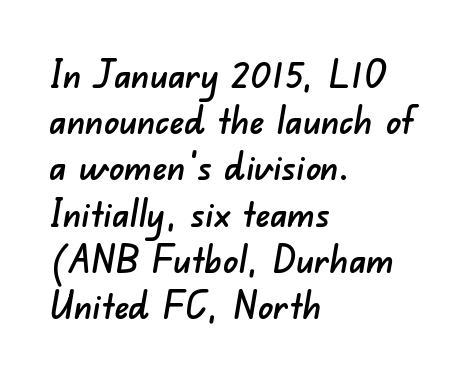
The designer left line spacing at the default. Words float on clear page, feet unadorned. Words appear dense and cohesive because spacing is normal. Where is the straight margin? On the left. Check where the strokes stop: nothing finishes them off — pure sans.
